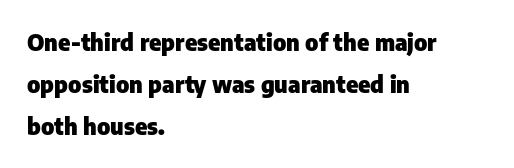
The space directly below the letters is spotless. Typesetter's note: full bold, strokes at maximum text heaviness. The letters stand upright; this is a roman face. Glyph-to-glyph distance matches everyday printed text. Notice how the passage keeps a crisp vertical edge on the left only.
